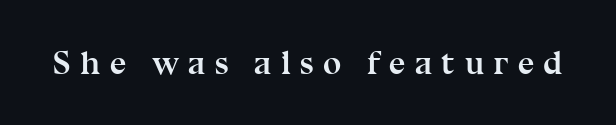
Nope, not italic — everything's standing straight. The type family on display is of the serif kind. Spacing verdict: proportional, widths tailored to each character. Chunky letters — that's bold for sure. Underline: absent.
